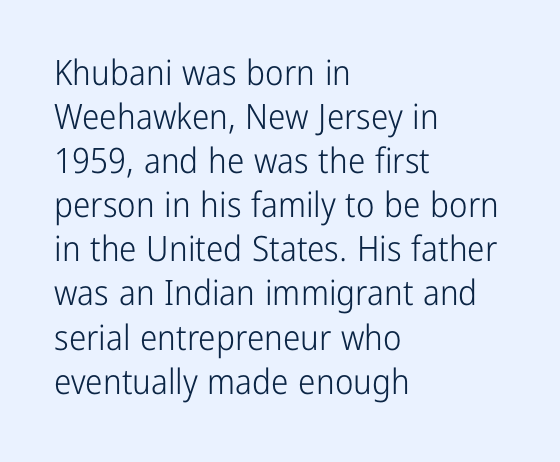
The image shows 35 px light, condensed sans-serif type, upright; set left-aligned, normal line spacing (1.26x), normal letter spacing, not underlined; low stroke contrast and a medium x-height.
